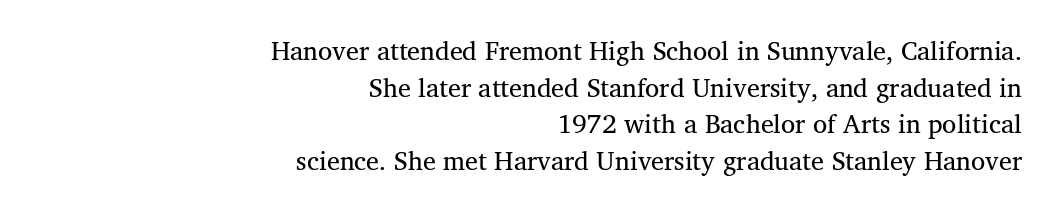
Q: Is the text bold? A: No.
Q: Is the text italic (slanted)? A: No, it is upright.
Q: Is the text underlined? A: No.
Q: How is the paragraph aligned? A: Right-aligned.
Q: Is the spacing between letters normal or unusually wide? A: Normal.
Q: Is the spacing between lines tight, normal or loose? A: Normal.
